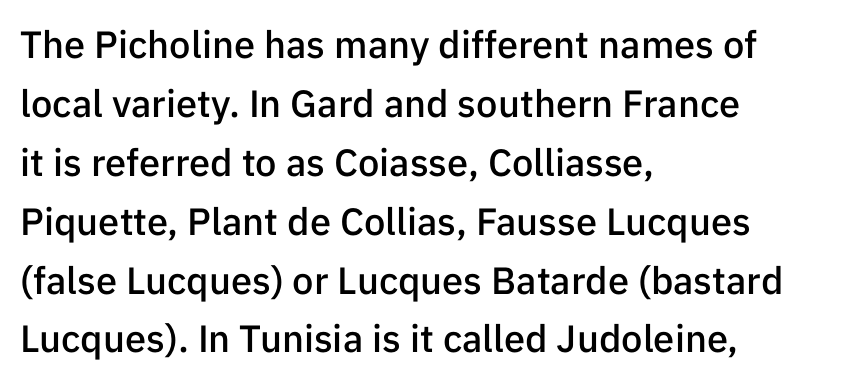
The image shows 38 px semibold sans-serif type, upright; set left-aligned, normal line spacing (1.55x), normal letter spacing, not underlined; low stroke contrast and a medium x-height.
